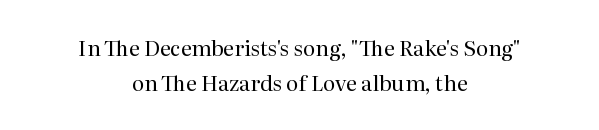
{"italic": "no", "bold": "no", "underline": "no", "align": "center", "line_spacing": "normal", "line_spacing_ratio": 1.69, "letter_spacing": "normal", "letter_spacing_em": 0.0, "glyph_px": 21}
